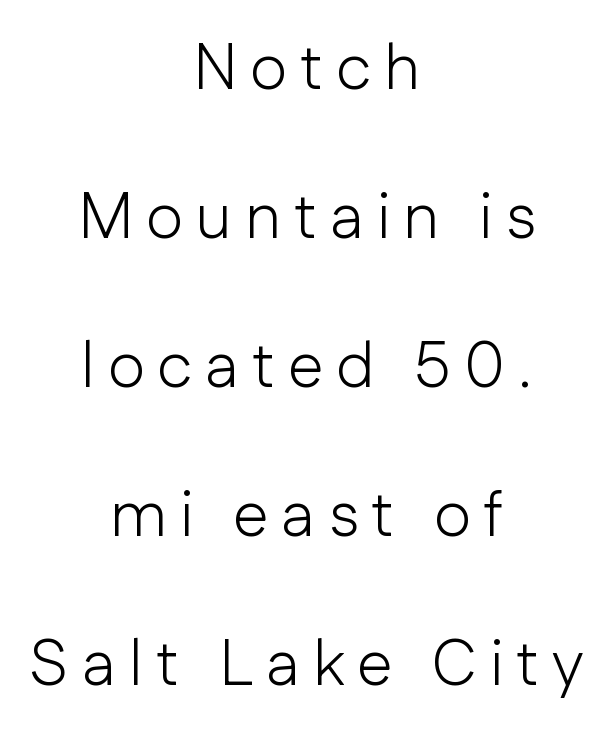
Q: Is the text bold? A: No.
Q: Is the text italic (slanted)? A: No, it is upright.
Q: Is the typeface a serif or a sans-serif typeface? A: Sans-serif.
Q: Is the text underlined? A: No.
Q: How is the paragraph aligned? A: Centered.
Q: Is the spacing between letters normal or unusually wide? A: Unusually wide.
Q: Is the spacing between lines tight, normal or loose? A: Loose.
Q: Width (condensed, normal, or wide)? A: Normal.
Q: Stroke contrast? A: Low.
Q: x-height? A: Medium.
Q: Monospaced? A: No.
